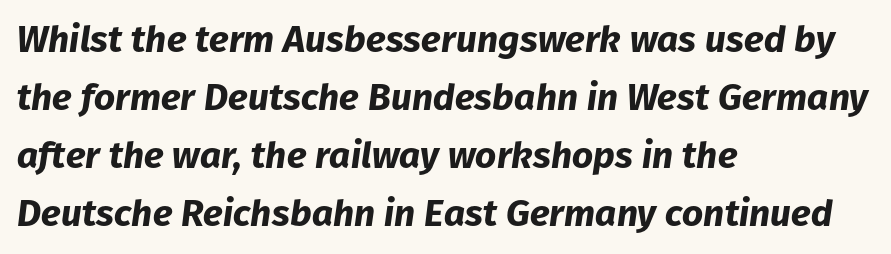
Q: Is the text bold? A: Yes.
Q: Is the text italic (slanted)? A: Yes, it leans right by about 8 degrees.
Q: Is the text underlined? A: No.
Q: How is the paragraph aligned? A: Left-aligned.
Q: Is the spacing between letters normal or unusually wide? A: Normal.
Q: Is the spacing between lines tight, normal or loose? A: Normal.
Q: Width (condensed, normal, or wide)? A: Normal.
Q: Stroke contrast? A: Low.
Q: x-height? A: Medium.
Q: Monospaced? A: No.
